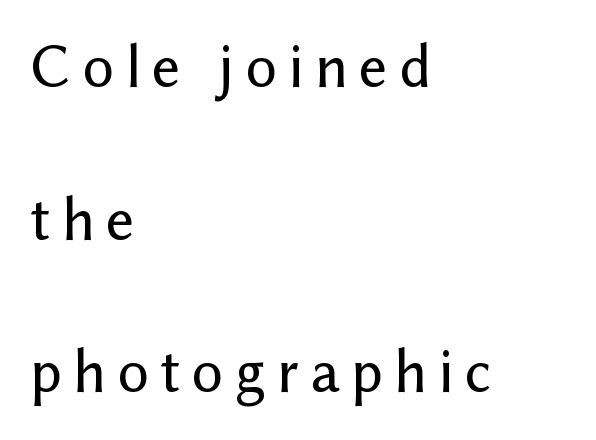
The image shows 62 px sans-serif type, upright; set left-aligned, loose line spacing (2.46x), not underlined; low stroke contrast and a medium x-height.
